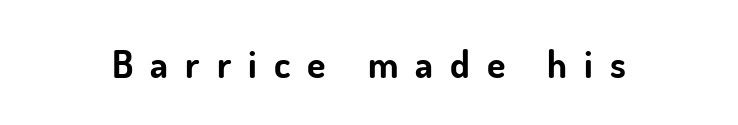
{"serif": "no", "italic": "no", "bold": "yes", "weight": "bold", "width": "normal", "stroke_contrast": "low", "x_height": "small", "monospaced": "no", "underline": "no", "letter_spacing": "wide", "letter_spacing_em": 0.45, "glyph_px": 38}
